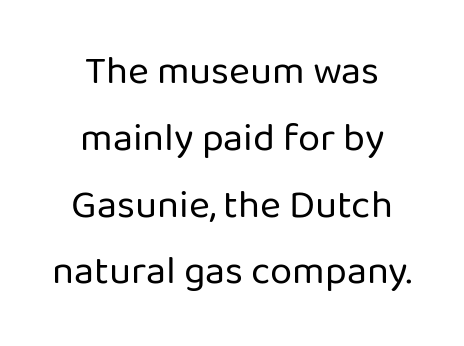
{"serif": "no", "italic": "no", "bold": "no", "weight": "regular", "width": "normal", "stroke_contrast": "low", "x_height": "medium", "monospaced": "no", "underline": "no", "align": "center", "line_spacing": "normal", "line_spacing_ratio": 1.67, "letter_spacing": "normal", "letter_spacing_em": 0.0, "glyph_px": 40}
